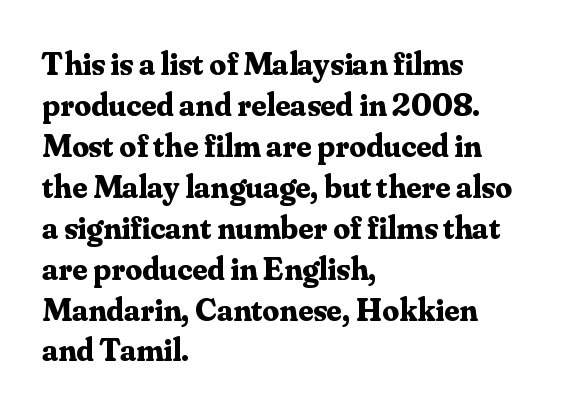
Q: Is the text bold? A: Yes.
Q: Is the text italic (slanted)? A: No, it is upright.
Q: Is the typeface a serif or a sans-serif typeface? A: Serif.
Q: Is the text underlined? A: No.
Q: How is the paragraph aligned? A: Left-aligned.
Q: Is the spacing between letters normal or unusually wide? A: Normal.
Q: Width (condensed, normal, or wide)? A: Normal.
Q: Stroke contrast? A: Medium.
Q: x-height? A: Small.
Q: Monospaced? A: No.
